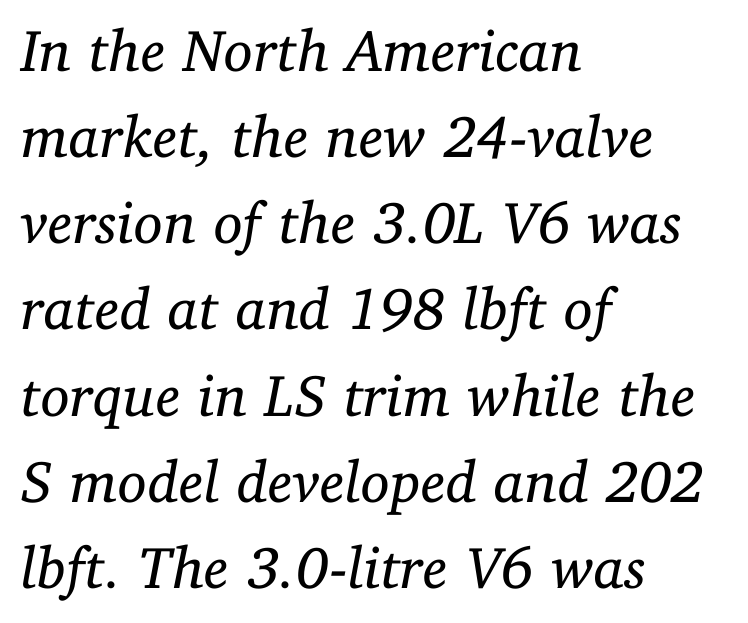
The image shows 59 px regular-weight serif type, italic (leaning right); set left-aligned, normal line spacing (1.46x), normal letter spacing, not underlined; low stroke contrast and a medium x-height.
